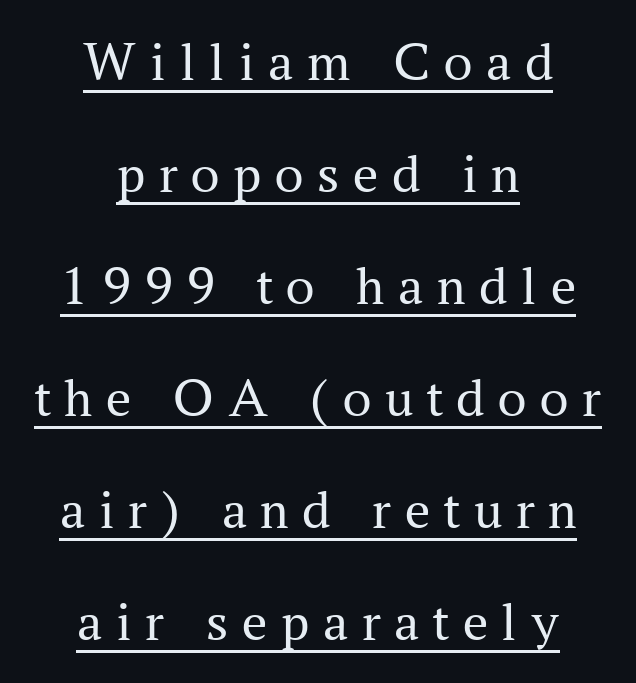
Q: Is the text bold? A: No.
Q: Is the text italic (slanted)? A: No, it is upright.
Q: Is the typeface a serif or a sans-serif typeface? A: Serif.
Q: Is the text underlined? A: Yes.
Q: How is the paragraph aligned? A: Centered.
Q: Is the spacing between letters normal or unusually wide? A: Unusually wide.
Q: Is the spacing between lines tight, normal or loose? A: Loose.
Q: Width (condensed, normal, or wide)? A: Normal.
Q: Stroke contrast? A: Medium.
Q: x-height? A: Medium.
Q: Monospaced? A: No.
